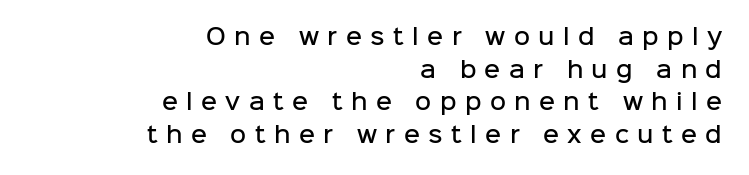
These lines sit exactly where default settings would place them. What weight is shown? A semibold, between regular and bold. Here the glyphs are tracked loosely, breaking word shapes into spaced letters. A flush-right, rag-left setting is used for this passage.
